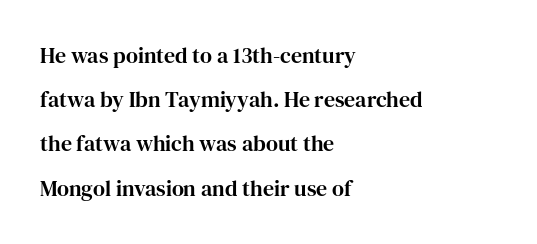
Q: Is the text italic (slanted)? A: No, it is upright.
Q: Is the text underlined? A: No.
Q: How is the paragraph aligned? A: Left-aligned.
Q: Is the spacing between letters normal or unusually wide? A: Normal.
Q: Is the spacing between lines tight, normal or loose? A: Loose.
